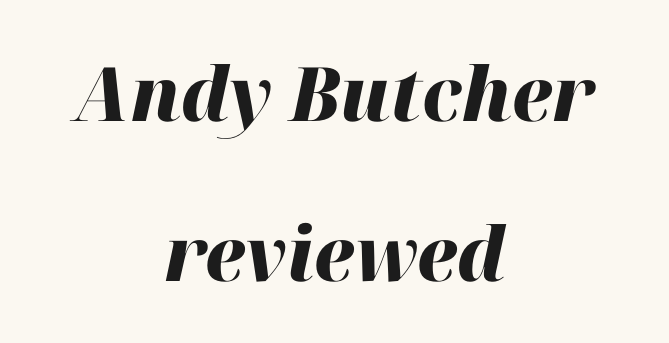
The line texture is even and compact thanks to regular tracking. Rows of type keep a wide berth in the vertical direction. Has an underline been added? It has not. How heavy is the stroke? Heavy — this is a bold.
